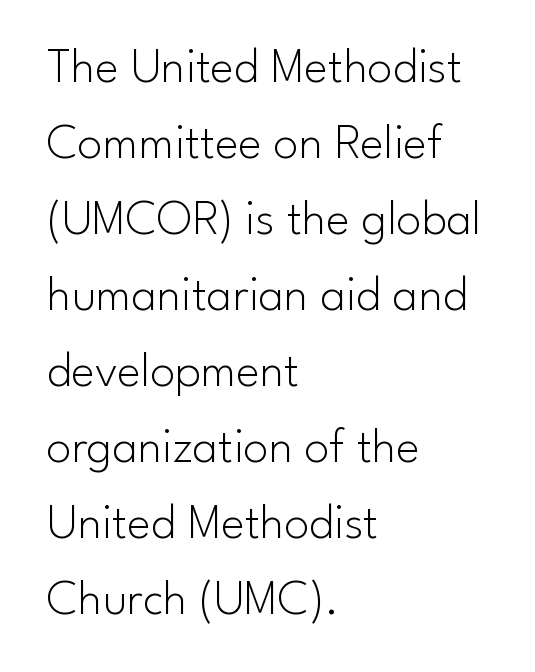
The image shows 50 px light sans-serif type, upright; set left-aligned, normal line spacing (1.52x), normal letter spacing, not underlined; low stroke contrast and a small x-height.
